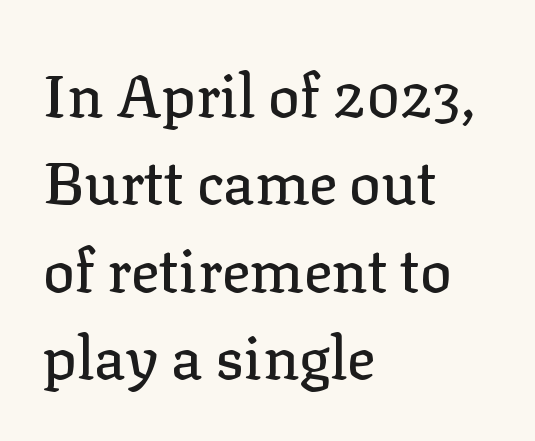
Q: Is the text italic (slanted)? A: No, it is upright.
Q: Is the typeface a serif or a sans-serif typeface? A: Serif.
Q: Is the text underlined? A: No.
Q: How is the paragraph aligned? A: Left-aligned.
Q: Is the spacing between letters normal or unusually wide? A: Normal.
Q: Is the spacing between lines tight, normal or loose? A: Normal.
Q: Width (condensed, normal, or wide)? A: Normal.
Q: Stroke contrast? A: Low.
Q: x-height? A: Medium.
Q: Monospaced? A: No.
